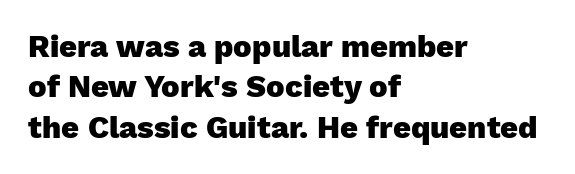
The image shows 31 px heavy sans-serif type, upright; set left-aligned, normal line spacing (1.3x), normal letter spacing, not underlined; low stroke contrast and a medium x-height.
